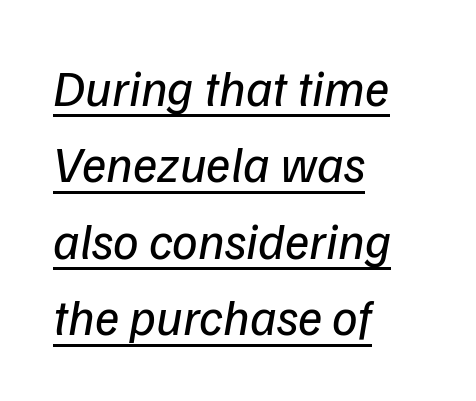
The image shows 51 px regular-weight type, italic (leaning right); set left-aligned, normal line spacing (1.5x), normal letter spacing, underlined; low stroke contrast and a medium x-height.
